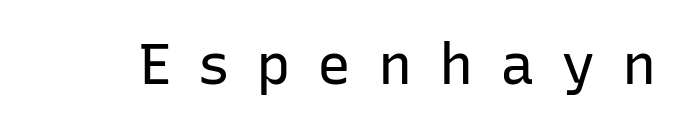
The image shows 57 px regular-weight sans-serif type, upright; set unusually wide letter spacing (+0.47 em), not underlined; low stroke contrast and a medium x-height.
